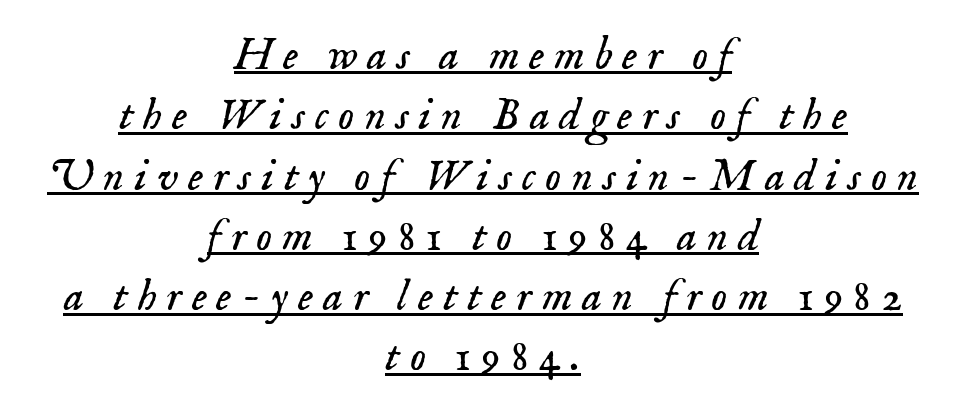
The image shows 45 px light serif type, italic (leaning right); set centered, normal line spacing (1.34x), unusually wide letter spacing (+0.22 em), underlined; low stroke contrast and a small x-height.
